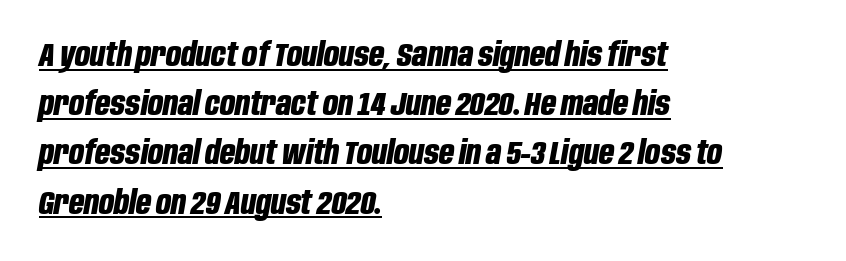
Q: Is the text bold? A: Yes.
Q: Is the text italic (slanted)? A: Yes, it leans right by about 10 degrees.
Q: Is the text underlined? A: Yes.
Q: How is the paragraph aligned? A: Left-aligned.
Q: Is the spacing between letters normal or unusually wide? A: Normal.
Q: Is the spacing between lines tight, normal or loose? A: Normal.
Q: Width (condensed, normal, or wide)? A: Condensed.
Q: Stroke contrast? A: Low.
Q: x-height? A: Large.
Q: Monospaced? A: No.
